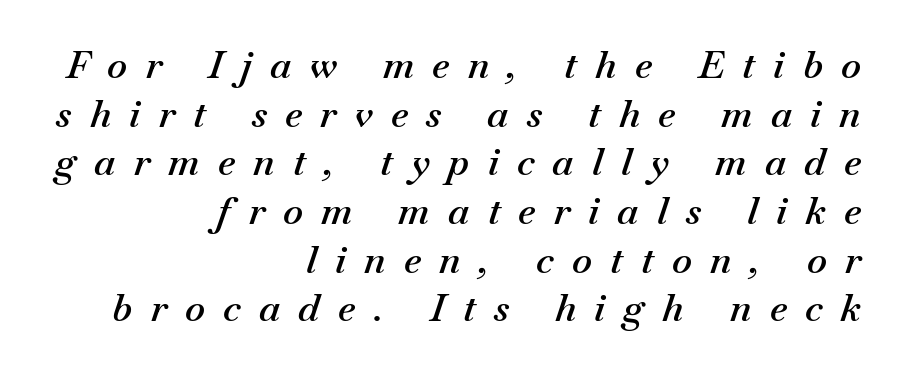
Just letters on the line, the space beneath them empty. These lines were composed using italics. The rendering anchors every line to the right-hand side. Students, observe: this is what conventionally led text looks like. These lines carry some extra weight — a demibold, not a full bold.
